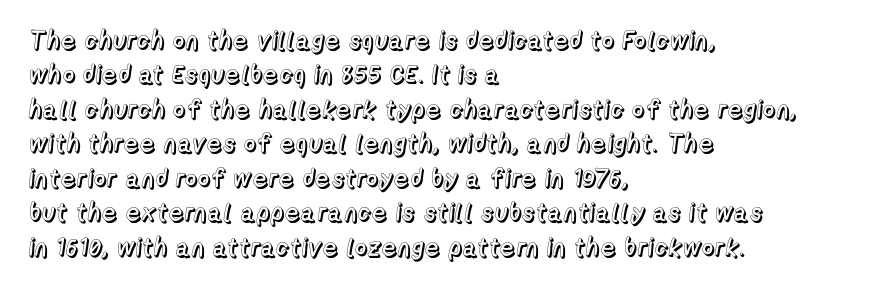
{"underline": "no", "align": "left", "line_spacing": "normal", "line_spacing_ratio": 1.38, "letter_spacing": "normal", "letter_spacing_em": 0.0, "glyph_px": 25}
